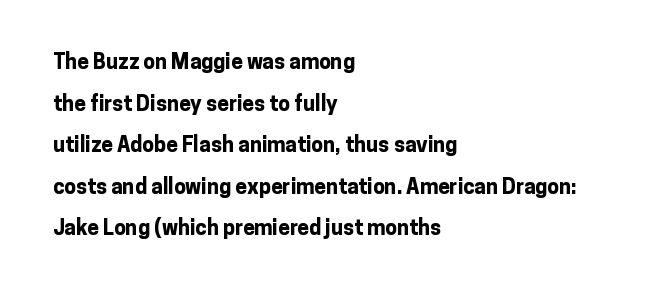
The image shows 21 px bold type, upright; set left-aligned, loose line spacing (1.98x), normal letter spacing, not underlined.
